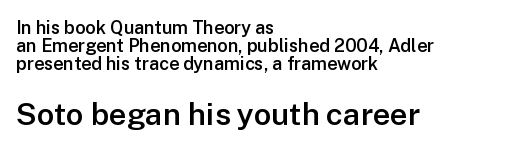
{"serif": "no", "italic": "no", "bold": "semi", "weight": "semibold", "width": "normal", "stroke_contrast": "low", "x_height": "medium", "monospaced": "no", "underline": "no", "align": "left", "line_spacing": "tight", "line_spacing_ratio": 1.01, "letter_spacing": "normal", "letter_spacing_em": 0.0, "larger_block": "second", "size_ratio": 1.72, "glyph_px": 31}
